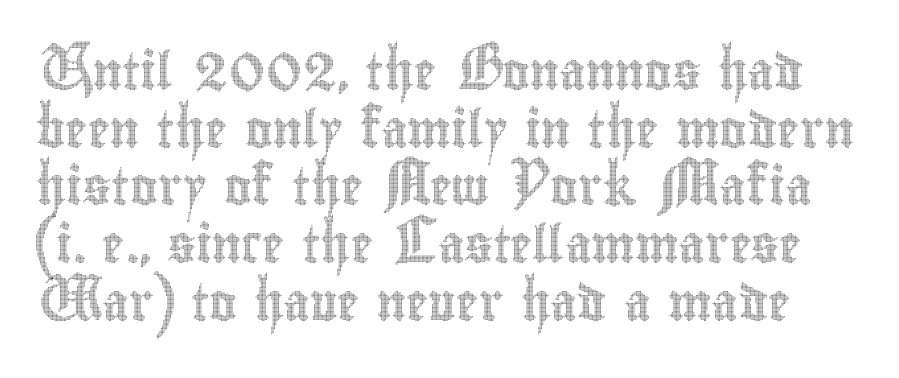
Q: Is the text italic (slanted)? A: No, it is upright.
Q: Is the text underlined? A: No.
Q: Is the spacing between letters normal or unusually wide? A: Normal.
Q: Is the spacing between lines tight, normal or loose? A: Normal.
Q: Width (condensed, normal, or wide)? A: Condensed.
Q: x-height? A: Small.
Q: Monospaced? A: No.
